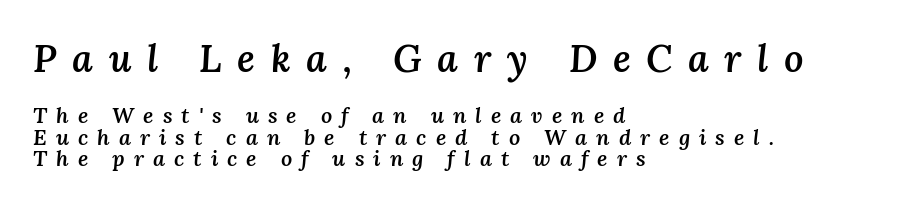
{"italic": "yes", "lean": "right", "slant_degrees": 3, "bold": "semi", "weight": "semibold", "width": "normal", "stroke_contrast": "medium", "x_height": "medium", "monospaced": "no", "underline": "no", "align": "left", "line_spacing": "tight", "line_spacing_ratio": 0.97, "letter_spacing": "wide", "letter_spacing_em": 0.41, "larger_block": "first", "size_ratio": 1.73, "glyph_px": 38}
